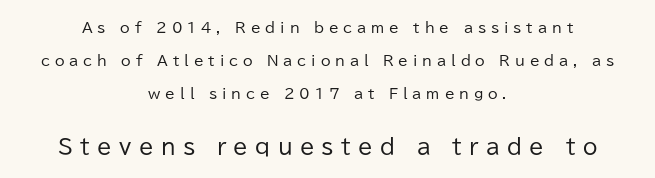
Students, note that the glyphs here are deliberately spaced far apart. Of the two passages, the one underneath uses the larger point size. The font sits on the lighter half of the weight spectrum, regular included. The gap between lines stays unmarked. Posture: straight, roman, zero tilt.
